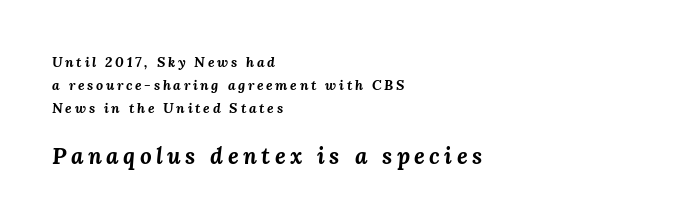
The image shows 23 px bold type, italic (leaning right); set left-aligned, normal line spacing (1.65x), not underlined; the second (bottom) block is 1.64x larger.
